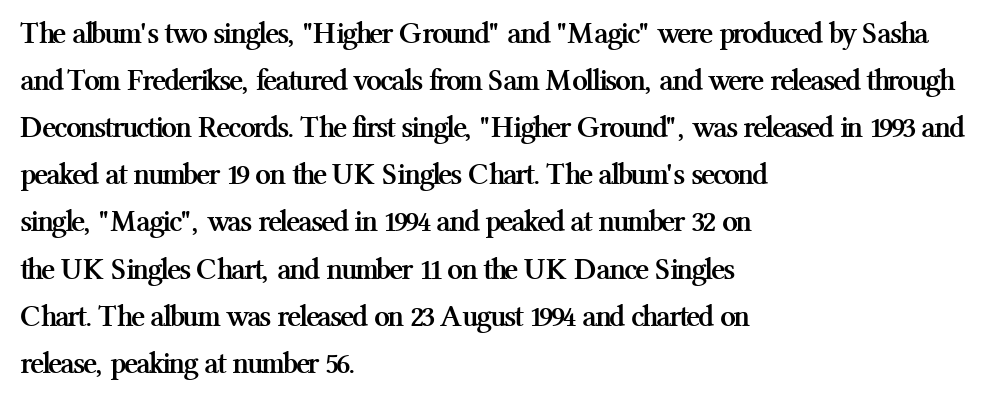
Q: Is the text bold? A: Yes.
Q: Is the text italic (slanted)? A: No, it is upright.
Q: Is the typeface a serif or a sans-serif typeface? A: Serif.
Q: Is the text underlined? A: No.
Q: How is the paragraph aligned? A: Left-aligned.
Q: Is the spacing between letters normal or unusually wide? A: Normal.
Q: Is the spacing between lines tight, normal or loose? A: Normal.
Q: Width (condensed, normal, or wide)? A: Normal.
Q: Stroke contrast? A: Medium.
Q: x-height? A: Medium.
Q: Monospaced? A: No.
